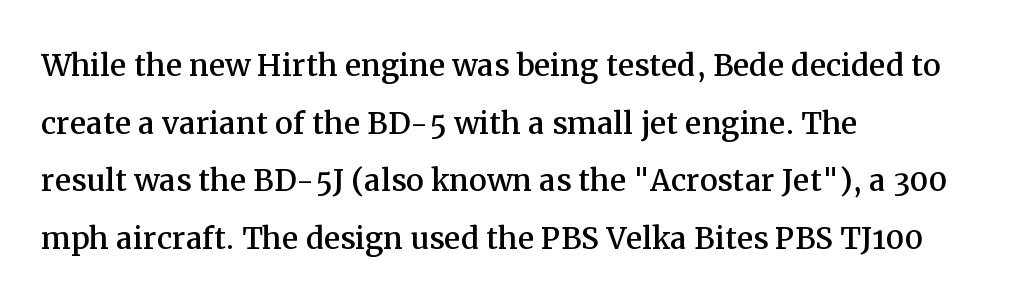
In CSS terms this would be text-align: left. These lines are rendered in a variable-pitch font. The baseline area is clear. The designer left line spacing at the default. This rendering employs a face with finishing strokes, i.e., a serif.
